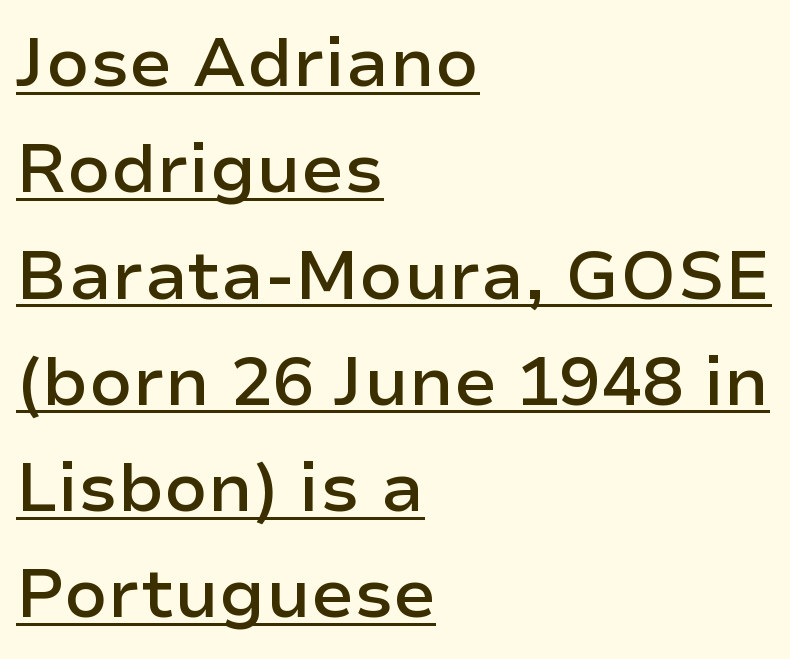
The image shows 69 px semibold sans-serif type, upright; set left-aligned, normal line spacing (1.54x), normal letter spacing, underlined; low stroke contrast and a medium x-height.
